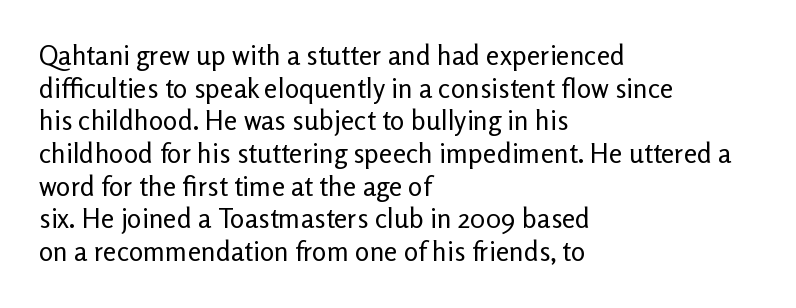
What stands out about the letter spacing? Nothing — it is the standard amount. This is not heavy type; no bold has been used. Just letters on the line, the space beneath them empty. Notice how the stems are strictly vertical — no italics here. This rendering uses left alignment, leaving the right contour irregular.
